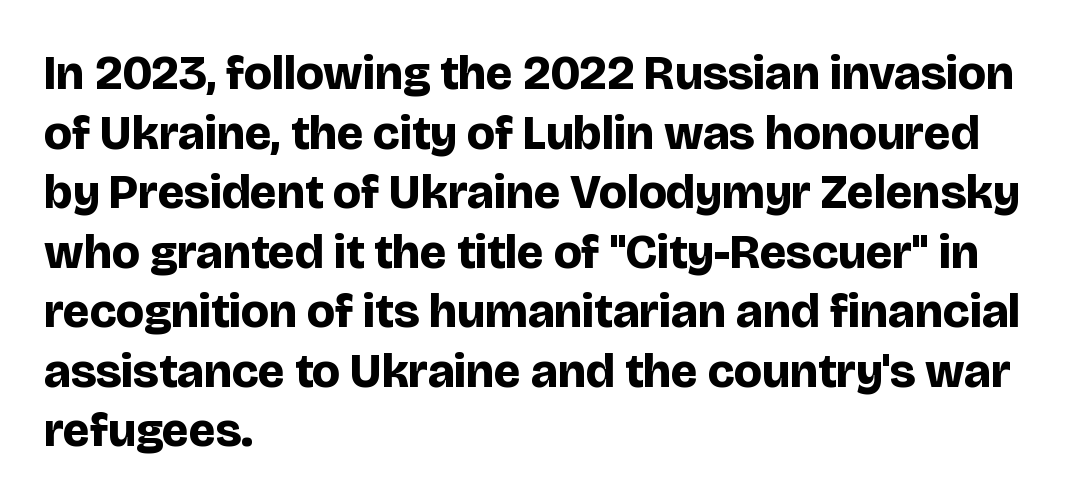
The image shows 48 px bold sans-serif type, upright; set left-aligned, line spacing 1.24x, normal letter spacing, not underlined; low stroke contrast and a large x-height.
